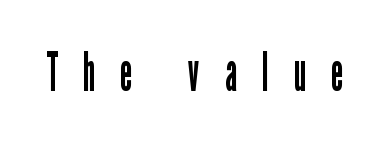
{"serif": "no", "italic": "no", "bold": "no", "weight": "regular", "width": "condensed", "stroke_contrast": "low", "x_height": "medium", "monospaced": "no", "underline": "no", "letter_spacing": "wide", "letter_spacing_em": 0.47, "glyph_px": 54}
